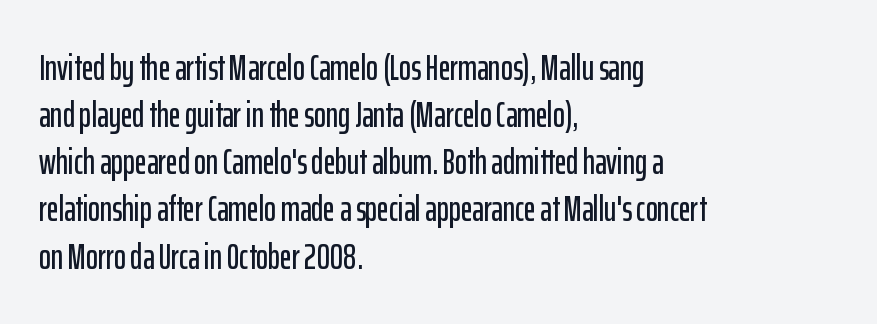
This sample uses plain, unmodified letter spacing. Spacing verdict: proportional, widths tailored to each character. The foot of each line stays bare and open. A student would call this left alignment; a typographer would say flush left, rag right.
